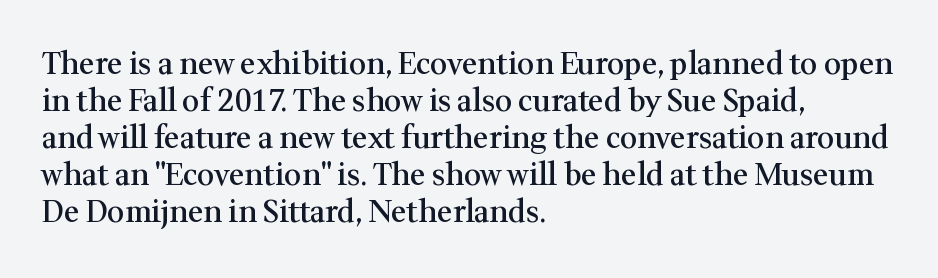
The image shows 30 px semibold serif type, upright; set left-aligned, line spacing 1.23x, normal letter spacing, not underlined; medium stroke contrast and a medium x-height.
